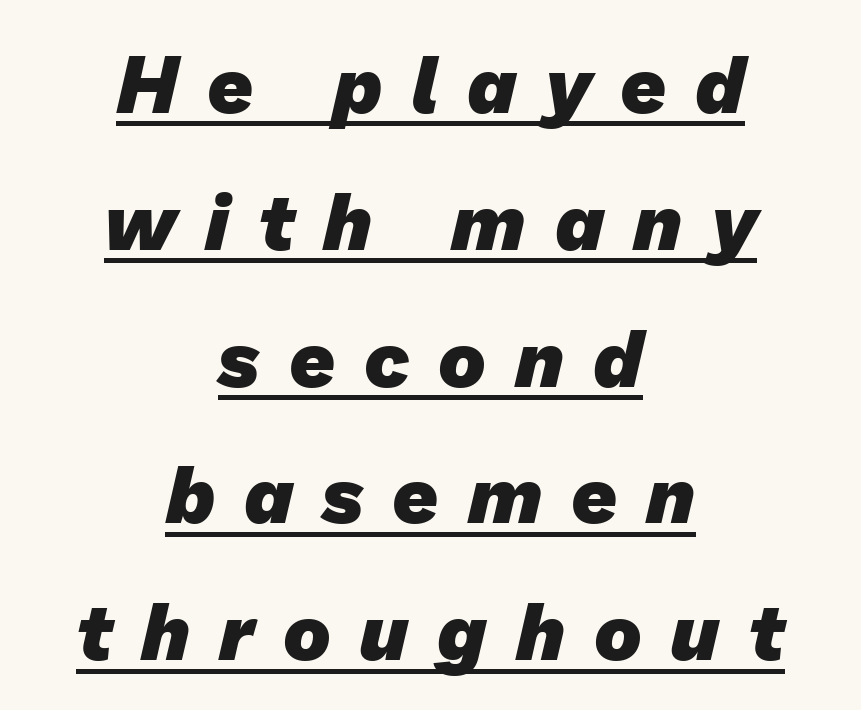
Q: Is the text bold? A: Yes.
Q: Is the typeface a serif or a sans-serif typeface? A: Sans-serif.
Q: Is the text underlined? A: Yes.
Q: How is the paragraph aligned? A: Centered.
Q: Is the spacing between letters normal or unusually wide? A: Unusually wide.
Q: Width (condensed, normal, or wide)? A: Normal.
Q: Stroke contrast? A: Low.
Q: x-height? A: Medium.
Q: Monospaced? A: No.
